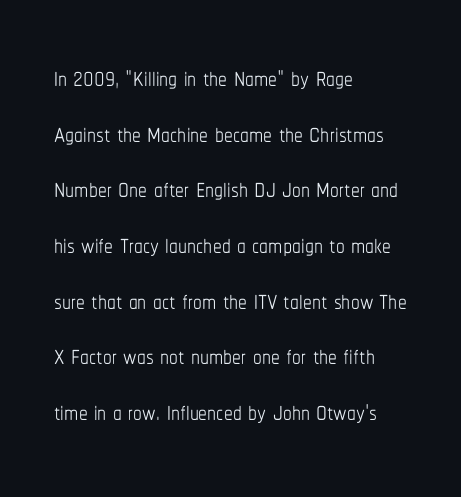
Q: Is the text bold? A: No.
Q: Is the text italic (slanted)? A: No, it is upright.
Q: Is the text underlined? A: No.
Q: How is the paragraph aligned? A: Left-aligned.
Q: Is the spacing between letters normal or unusually wide? A: Normal.
Q: Is the spacing between lines tight, normal or loose? A: Normal.
Q: Width (condensed, normal, or wide)? A: Condensed.
Q: Stroke contrast? A: Low.
Q: x-height? A: Medium.
Q: Monospaced? A: No.
